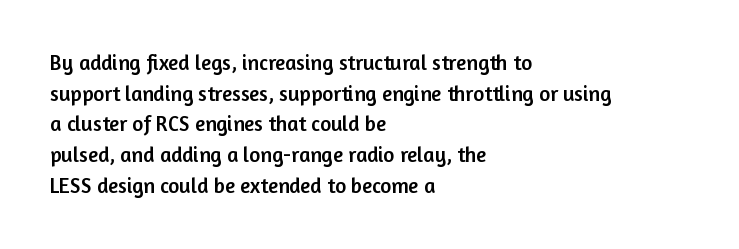
{"italic": "no", "underline": "no", "align": "left", "line_spacing": "normal", "line_spacing_ratio": 1.46, "letter_spacing": "normal", "letter_spacing_em": 0.0, "glyph_px": 21}
